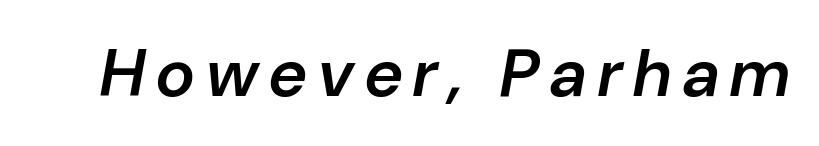
{"italic": "yes", "lean": "right", "slant_degrees": 10, "bold": "semi", "weight": "semibold", "width": "normal", "stroke_contrast": "low", "x_height": "medium", "monospaced": "no", "underline": "no", "glyph_px": 67}
